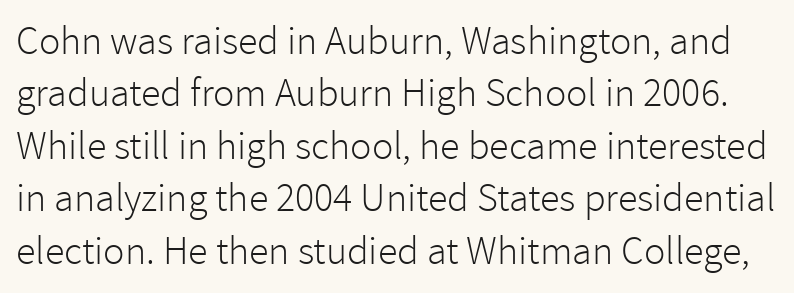
{"serif": "no", "italic": "no", "bold": "no", "weight": "light", "width": "normal", "stroke_contrast": "low", "x_height": "medium", "monospaced": "no", "underline": "no", "line_spacing": "normal", "line_spacing_ratio": 1.31, "letter_spacing": "normal", "letter_spacing_em": 0.0, "glyph_px": 40}
